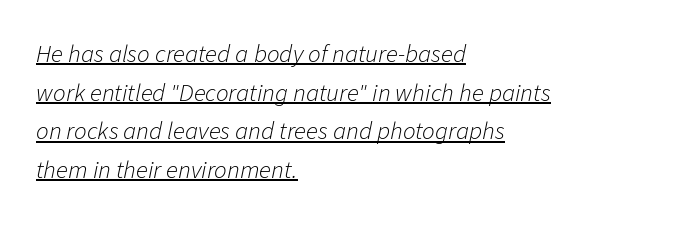
The image shows 25 px text type, italic (leaning right); set left-aligned, normal line spacing (1.55x), normal letter spacing, underlined.
